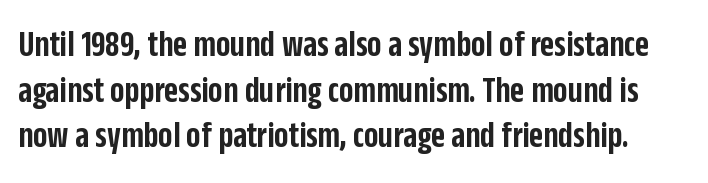
The image shows 38 px semibold, condensed sans-serif type, upright; set line spacing 1.2x, normal letter spacing, not underlined; low stroke contrast and a large x-height.
